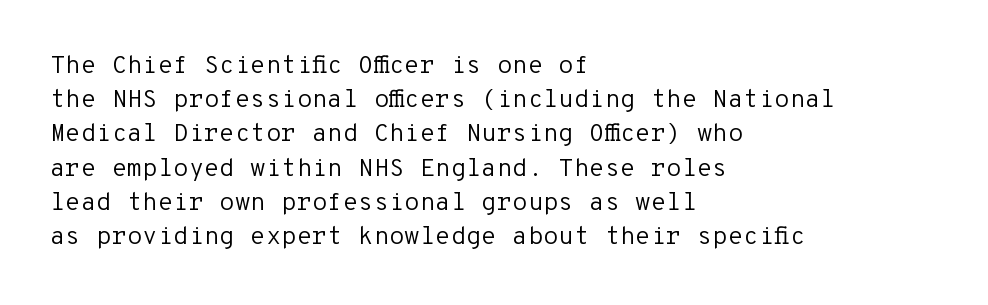
Q: Is the text bold? A: No.
Q: Is the text italic (slanted)? A: No, it is upright.
Q: Is the text underlined? A: No.
Q: How is the paragraph aligned? A: Left-aligned.
Q: Is the spacing between letters normal or unusually wide? A: Normal.
Q: Is the spacing between lines tight, normal or loose? A: Normal.
